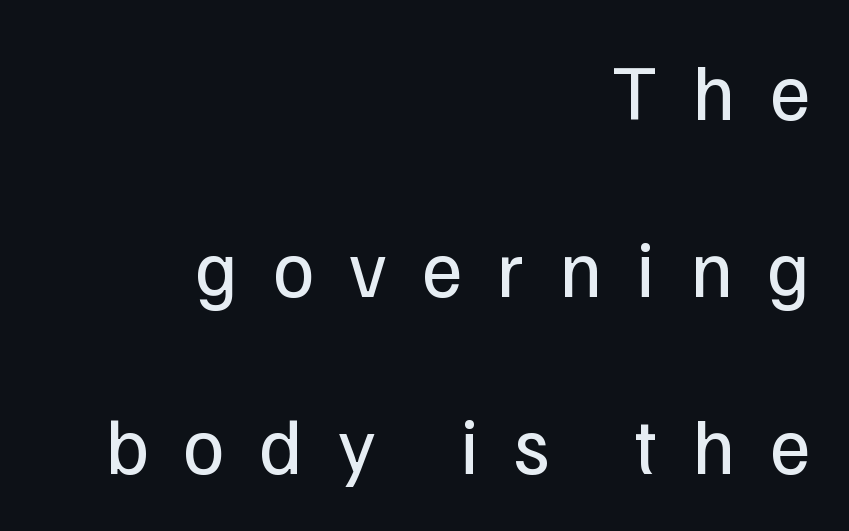
The image shows 79 px regular-weight sans-serif type, upright; set right-aligned, loose line spacing (2.24x), unusually wide letter spacing (+0.44 em), not underlined; low stroke contrast and a medium x-height.
